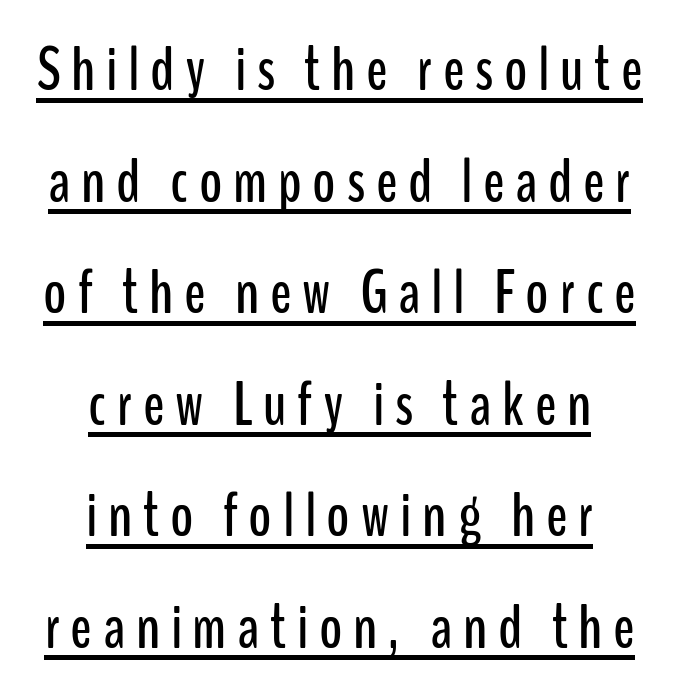
This sample has the flowing, uneven cadence of proportional lettering. The lines are quadded center. Looks like someone drew a line under every word here. Are there feet on the stems? There aren't — it's a sans. The specimen reads as upright at a glance.
